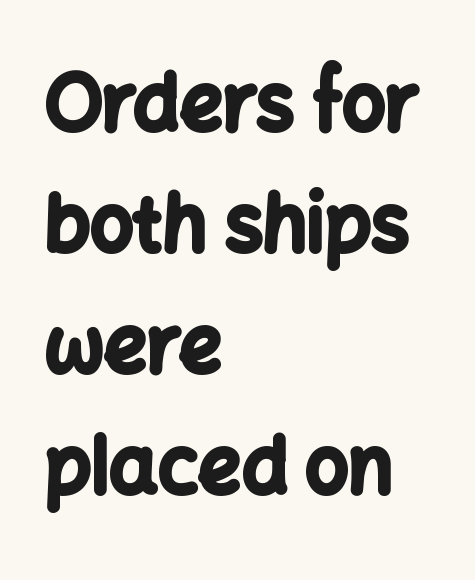
The image shows 76 px bold sans-serif type, upright; set left-aligned, normal line spacing (1.59x), normal letter spacing, not underlined; low stroke contrast and a medium x-height.
